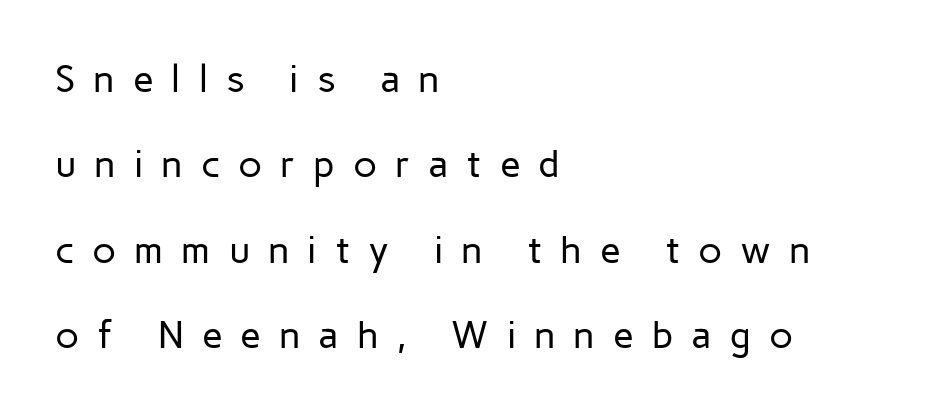
{"serif": "no", "italic": "no", "bold": "no", "weight": "regular", "width": "normal", "stroke_contrast": "low", "x_height": "medium", "monospaced": "no", "underline": "no", "align": "left", "line_spacing": "loose", "line_spacing_ratio": 2.25, "letter_spacing": "wide", "letter_spacing_em": 0.47, "glyph_px": 38}
